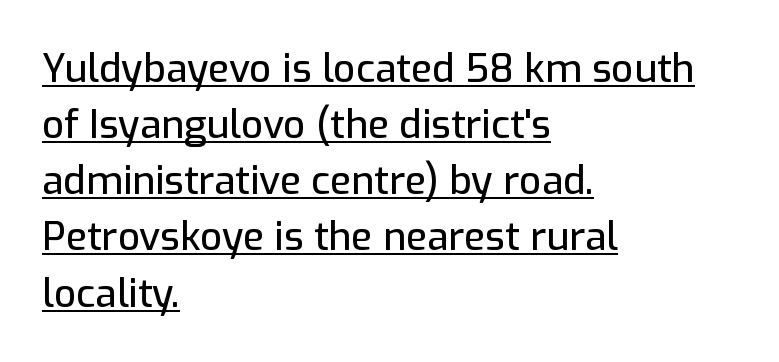
The image shows 39 px sans-serif type, upright; set left-aligned, normal line spacing (1.44x), normal letter spacing, underlined; low stroke contrast and a medium x-height.
